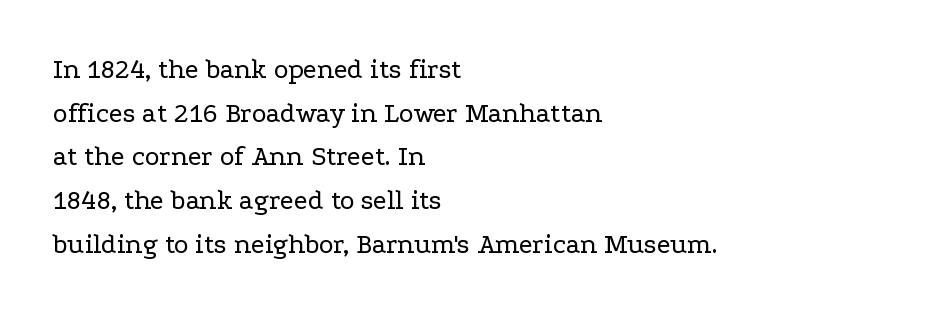
I'd call this a serif setting — the letters wear small feet. These glyphs show unthickened strokes, regular width or finer. The axis of the letterforms is exactly vertical. Spacing verdict: proportional, widths tailored to each character. This sample is left-justified, so line endings fall wherever the words run out. The type is set solid horizontally, with unmodified tracking.
